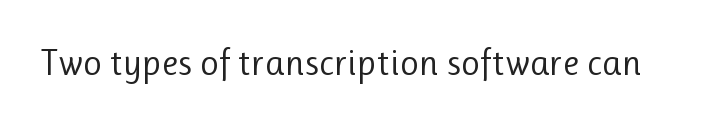
{"serif": "no", "italic": "no", "bold": "no", "weight": "regular", "width": "normal", "stroke_contrast": "low", "x_height": "medium", "monospaced": "no", "underline": "no", "letter_spacing": "normal", "letter_spacing_em": 0.0, "glyph_px": 37}
